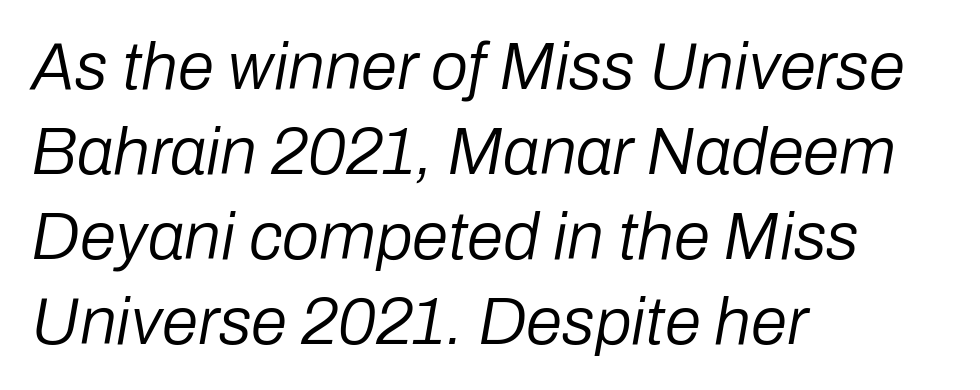
The image shows 66 px regular-weight type, italic (leaning right); set left-aligned, normal line spacing (1.29x), normal letter spacing, not underlined; low stroke contrast and a medium x-height.
